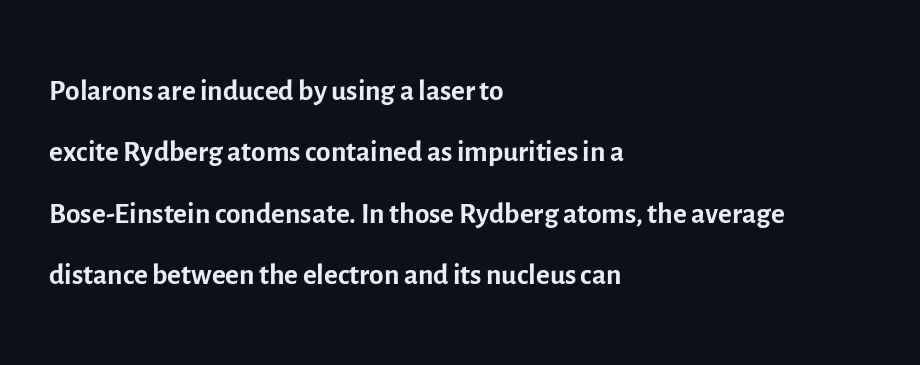
{"serif": "no", "italic": "no", "bold": "no", "weight": "regular", "width": "normal", "x_height": "medium", "monospaced": "no", "underline": "no", "align": "left", "line_spacing": "normal", "line_spacing_ratio": 1.46, "letter_spacing": "normal", "letter_spacing_em": 0.0, "glyph_px": 42}
